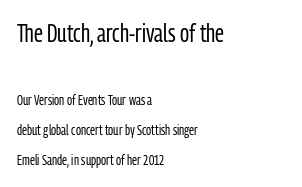
The image shows 25 px text type, upright; set left-aligned, loose line spacing (2.16x), normal letter spacing, not underlined; the first (top) block is 1.79x larger.
